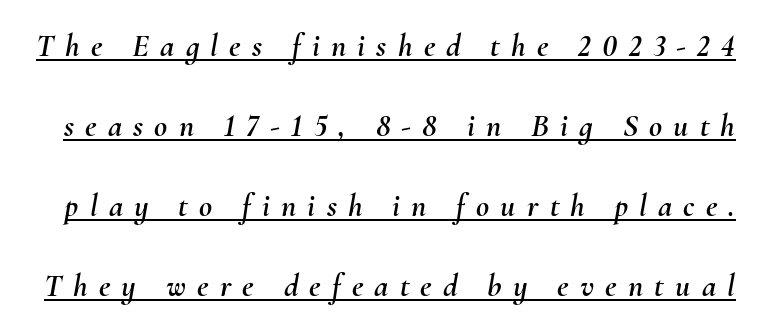
There's an unmistakable incline to the writing here. The words here are underlined. Successive baselines arrive slowly, with a big drop between each. Words appear elongated and porous because spacing is wide. Note the varied advance widths — an 'i' is clearly narrower than an 'm'.
